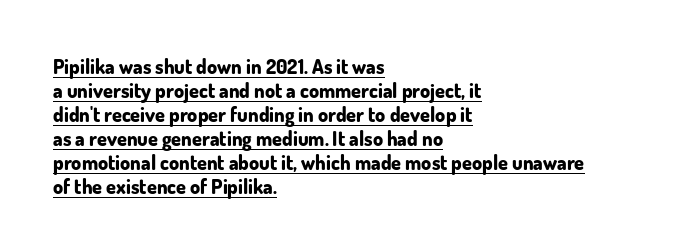
The image shows 20 px bold type, upright; set left-aligned, line spacing 1.2x, normal letter spacing, underlined.
